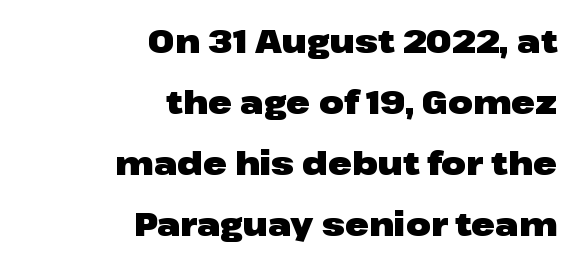
This rendering employs a face without finishing strokes, i.e., a sans-serif. How heavy is the stroke? Heavy — this is a bold. You could not count columns in this text — the font is proportionally spaced. Observe the ordinary spacing: letters are neighbours, not strangers.
